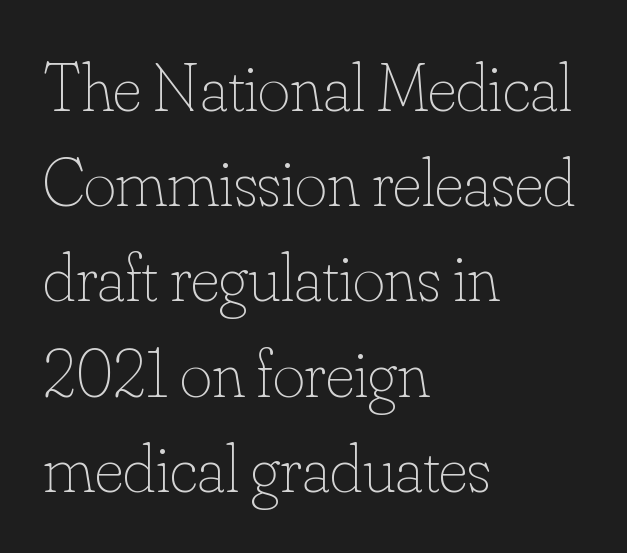
Q: Is the text bold? A: No.
Q: Is the text italic (slanted)? A: No, it is upright.
Q: Is the text underlined? A: No.
Q: How is the paragraph aligned? A: Left-aligned.
Q: Is the spacing between letters normal or unusually wide? A: Normal.
Q: Is the spacing between lines tight, normal or loose? A: Normal.
Q: Width (condensed, normal, or wide)? A: Normal.
Q: Stroke contrast? A: Low.
Q: x-height? A: Small.
Q: Monospaced? A: No.
